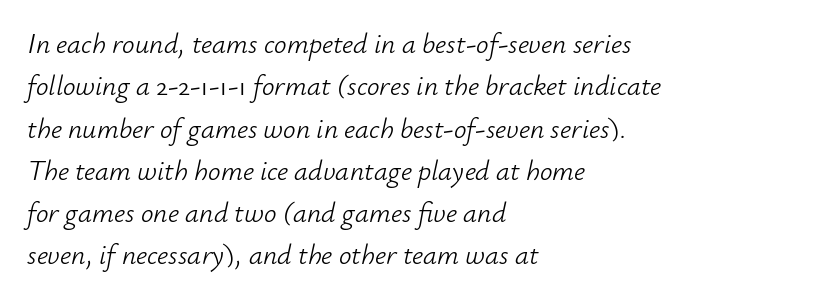
Q: Is the text bold? A: No.
Q: Is the text italic (slanted)? A: Yes, it leans right by about 12 degrees.
Q: Is the text underlined? A: No.
Q: How is the paragraph aligned? A: Left-aligned.
Q: Is the spacing between letters normal or unusually wide? A: Normal.
Q: Is the spacing between lines tight, normal or loose? A: Normal.
Q: Width (condensed, normal, or wide)? A: Normal.
Q: Stroke contrast? A: Low.
Q: x-height? A: Small.
Q: Monospaced? A: No.
